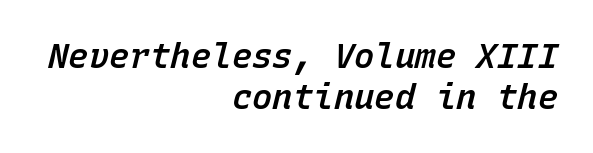
{"italic": "yes", "lean": "right", "slant_degrees": 15, "bold": "semi", "weight": "semibold", "width": "normal", "stroke_contrast": "low", "x_height": "medium", "monospaced": "yes", "underline": "no", "align": "right", "line_spacing_ratio": 1.2, "letter_spacing": "normal", "letter_spacing_em": 0.0, "glyph_px": 34}
